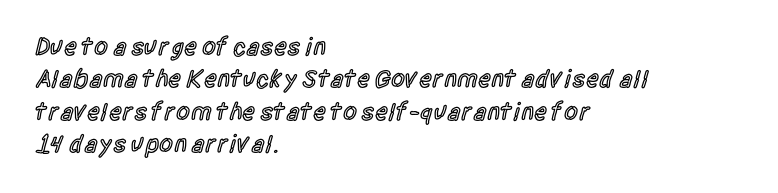
The type is set solid horizontally, with unmodified tracking. Check the space under the baseline: it is left empty. In terms of weight, the rendering is demibold, just under bold.
